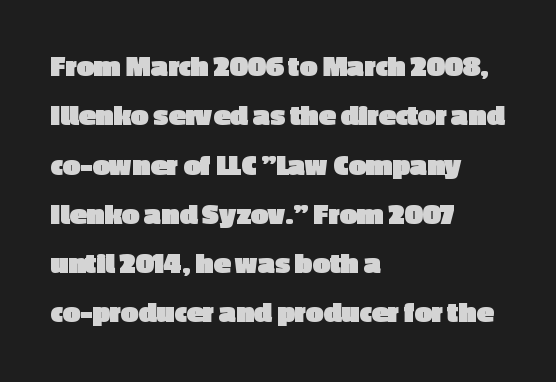
{"serif": "no", "italic": "no", "bold": "yes", "weight": "heavy", "width": "normal", "x_height": "medium", "monospaced": "no", "underline": "no", "align": "left", "line_spacing": "normal", "line_spacing_ratio": 1.59, "letter_spacing": "normal", "letter_spacing_em": 0.0, "glyph_px": 31}
